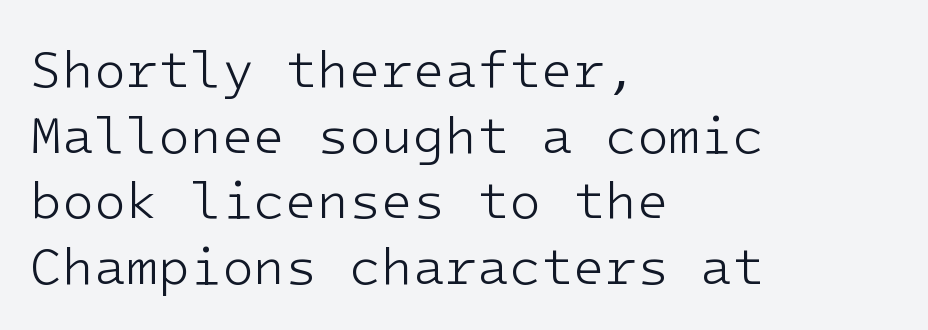
The letters sit at their default tracking, neither squeezed nor spread. Stems here are at most as thick as an everyday book face. The setting favours the left margin, as ordinary paragraphs usually do. These lines are rendered in a fixed-pitch font. Typographically, this falls in the sans-serif category. The type sits square on the baseline with zero lean.
